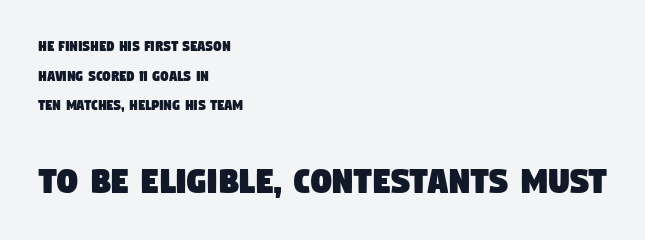
Q: Is the typeface a serif or a sans-serif typeface? A: Sans-serif.
Q: Is the text underlined? A: No.
Q: How is the paragraph aligned? A: Left-aligned.
Q: Is the spacing between letters normal or unusually wide? A: Normal.
Q: Which block of text is set in a larger size, the first (top) or the second (bottom)? A: The second (bottom) one.
Q: Width (condensed, normal, or wide)? A: Condensed.
Q: Stroke contrast? A: Low.
Q: x-height? A: Large.
Q: Monospaced? A: No.
